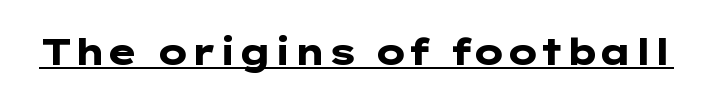
{"serif": "no", "italic": "no", "bold": "yes", "weight": "heavy", "width": "wide", "stroke_contrast": "low", "x_height": "medium", "underline": "yes", "letter_spacing": "normal", "letter_spacing_em": 0.0, "glyph_px": 36}
